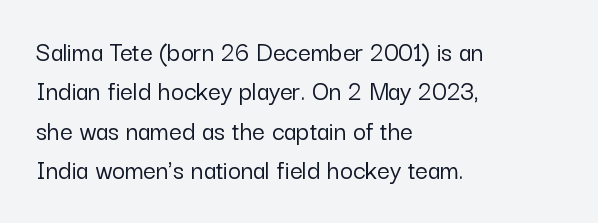
Q: Is the text italic (slanted)? A: No, it is upright.
Q: Is the typeface a serif or a sans-serif typeface? A: Sans-serif.
Q: Is the text underlined? A: No.
Q: How is the paragraph aligned? A: Left-aligned.
Q: Is the spacing between letters normal or unusually wide? A: Normal.
Q: Is the spacing between lines tight, normal or loose? A: Normal.
Q: Width (condensed, normal, or wide)? A: Normal.
Q: Stroke contrast? A: Low.
Q: x-height? A: Medium.
Q: Monospaced? A: No.
